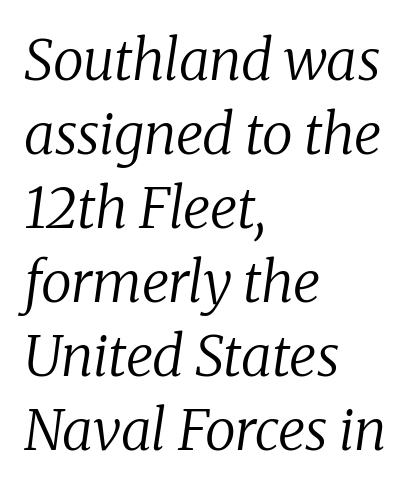
Think of a printed novel: that variable character pitch is what you see here. The rendering anchors every line to the left-hand side. The rendering applies a slant to the glyphs. If you measured baseline to baseline, you'd find a middling distance. Any mark beneath the type? The region is blank. The font is comparable to plain body text, perhaps lighter.
